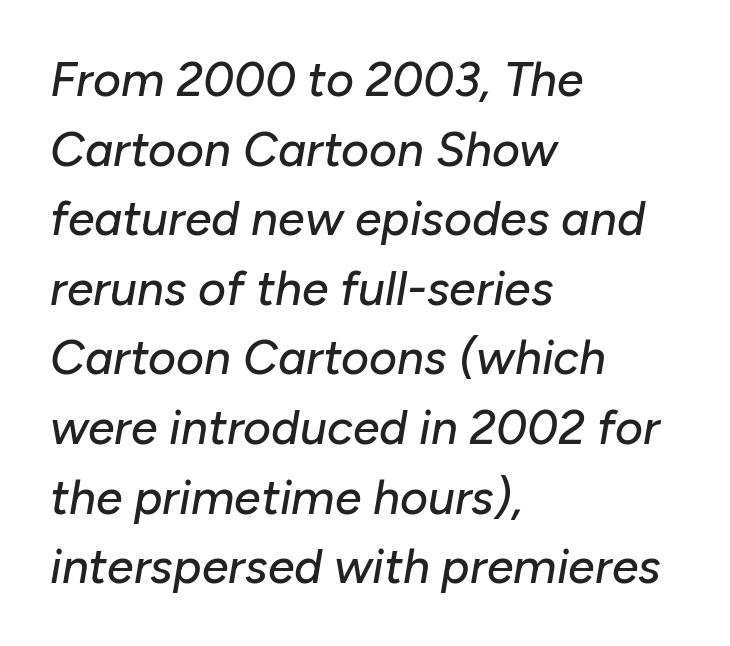
Descender tails drop into unmarked territory. The whole block is typeset with a tilt. The space between consecutive lines is moderate. This rendering leaves character spacing at its baseline value.
